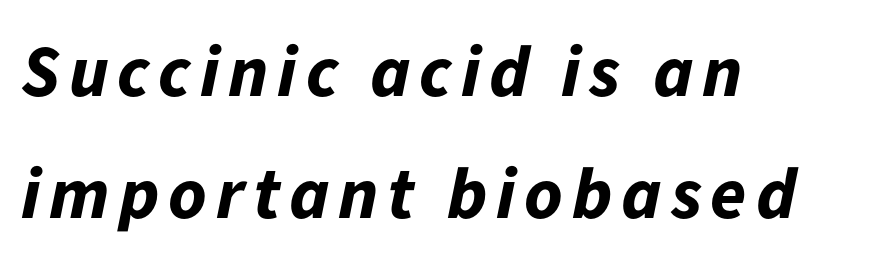
The image shows 73 px bold type, italic (leaning right); set left-aligned, normal line spacing (1.67x), not underlined; low stroke contrast and a medium x-height.
